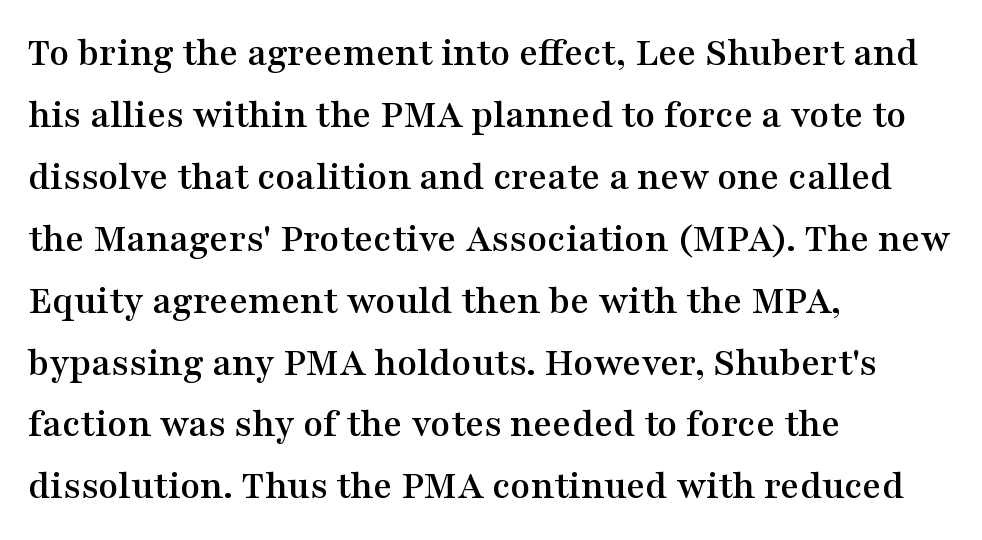
The image shows 41 px wide serif type, upright; set left-aligned, normal line spacing (1.51x), normal letter spacing, not underlined; medium stroke contrast and a medium x-height.
